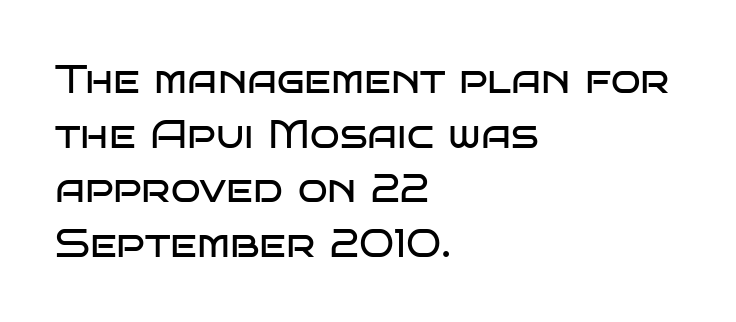
Q: Is the text bold? A: No.
Q: Is the text italic (slanted)? A: No, it is upright.
Q: Is the typeface a serif or a sans-serif typeface? A: Sans-serif.
Q: Is the text underlined? A: No.
Q: How is the paragraph aligned? A: Left-aligned.
Q: Is the spacing between letters normal or unusually wide? A: Normal.
Q: Is the spacing between lines tight, normal or loose? A: Normal.
Q: Width (condensed, normal, or wide)? A: Wide.
Q: Stroke contrast? A: Low.
Q: x-height? A: Large.
Q: Monospaced? A: No.
